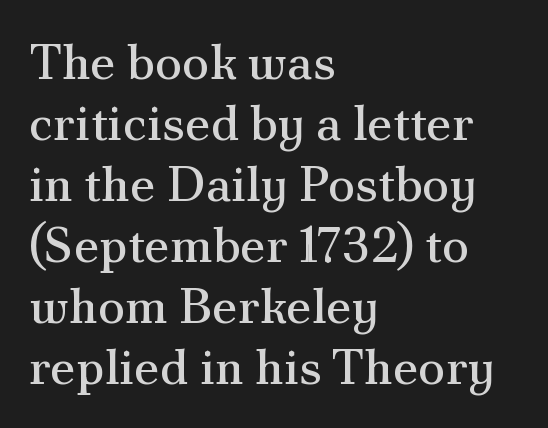
These lines are rendered in a variable-pitch font. Nobody drew a line under any word here. A roman cut, with each character standing at attention. Regarding serifs, this sample has them.
